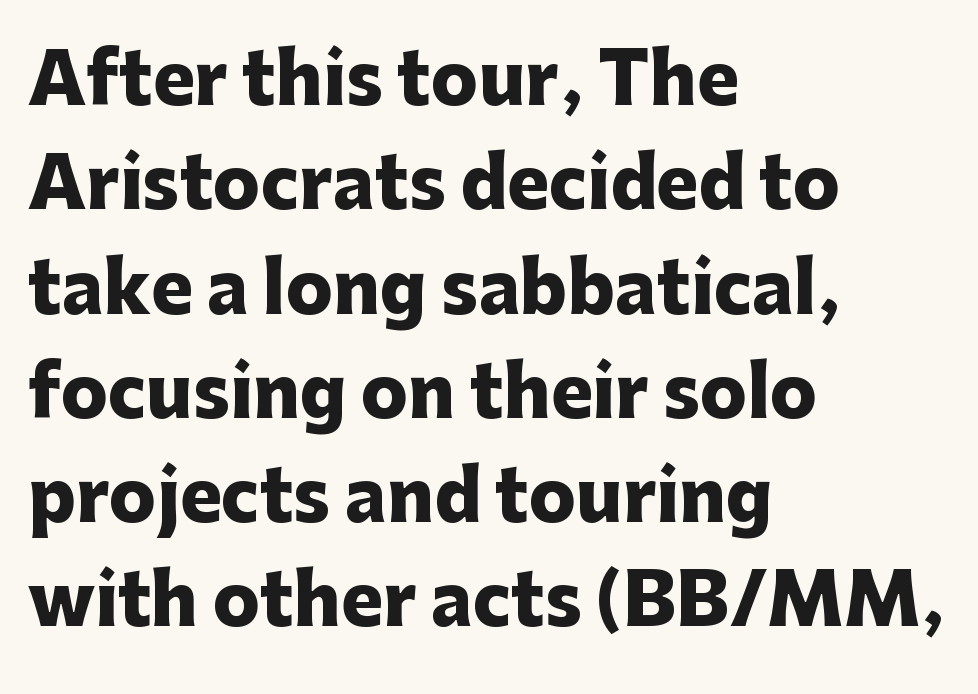
Q: Is the text bold? A: Yes.
Q: Is the text italic (slanted)? A: No, it is upright.
Q: Is the typeface a serif or a sans-serif typeface? A: Sans-serif.
Q: Is the text underlined? A: No.
Q: How is the paragraph aligned? A: Left-aligned.
Q: Is the spacing between letters normal or unusually wide? A: Normal.
Q: Is the spacing between lines tight, normal or loose? A: Normal.
Q: Width (condensed, normal, or wide)? A: Normal.
Q: Stroke contrast? A: Low.
Q: x-height? A: Medium.
Q: Monospaced? A: No.
